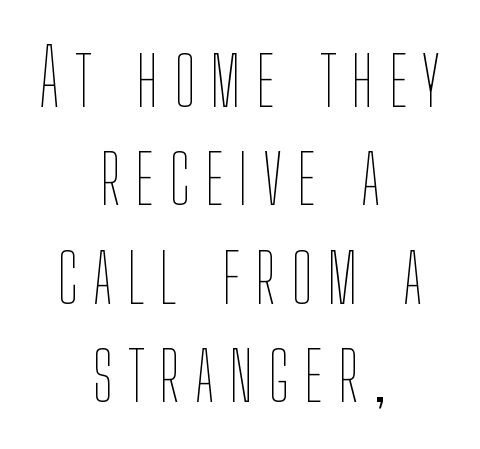
The passage shown stacks its lines at a standard gap. Italic? Not at all — the glyphs are vertical. Varying glyph widths throughout — classic text-font behaviour. Horizontal alignment here is central, giving a formal, balanced look. Check the space under the baseline: it is left empty.
